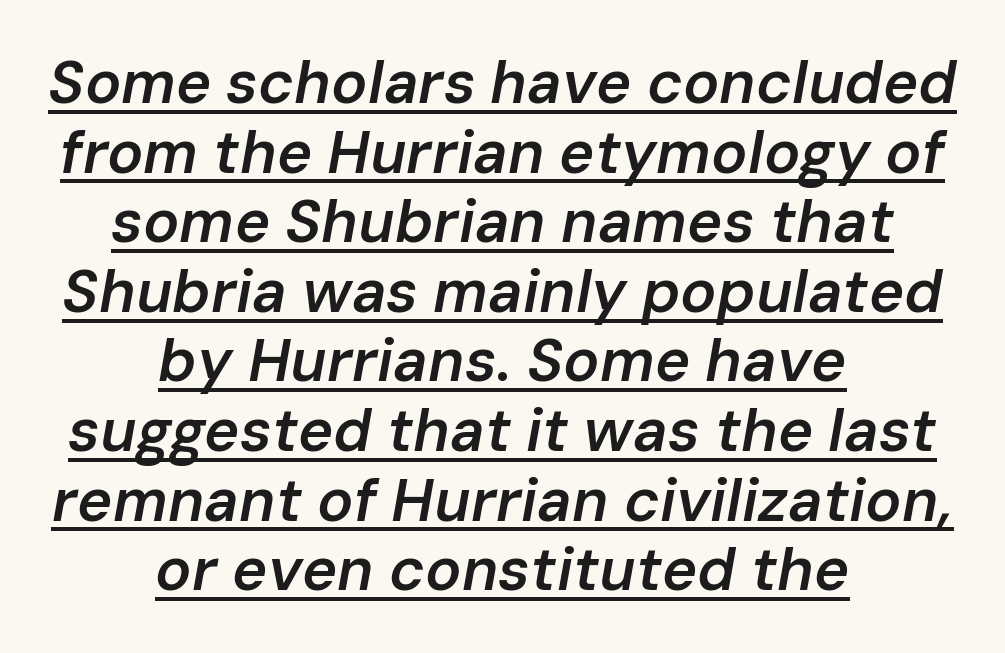
The image shows 60 px semibold type, italic (leaning right); set centered, line spacing 1.16x, normal letter spacing, underlined; low stroke contrast and a medium x-height.
